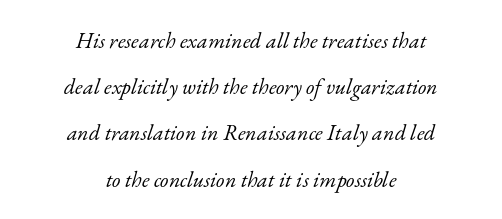
The image shows 22 px text type, italic (leaning right); set centered, loose line spacing (2.1x), normal letter spacing, not underlined.
